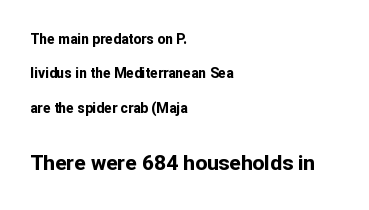
The glyphs are unaccompanied by any horizontal stroke below them. When letters stand straight like this, we call the style roman or upright. Weight: bold. These lines stand farther apart than default settings would place them. Typesetter's note — lower block bumped up in size, upper block left smaller. Which margin do the lines hug? The left one — the right edge is uneven.
